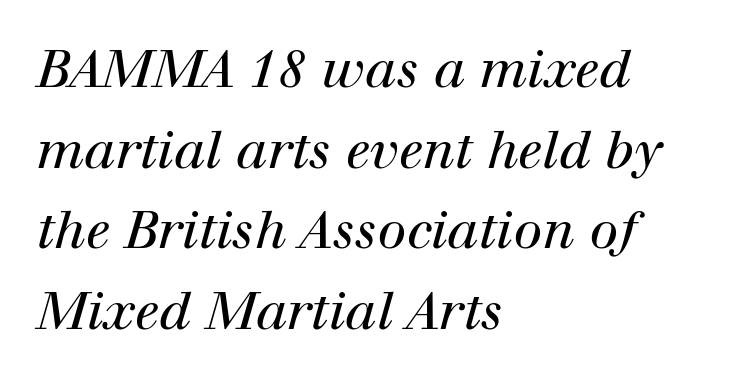
Note: serifs present on the glyphs. Would a proofreader flag this as italicized? Yes. Is the type heavy? It reads as light-to-regular instead. Short note: letters normally spaced. The gap between lines stays unmarked. This sample keeps an unexceptional amount of space between lines.
